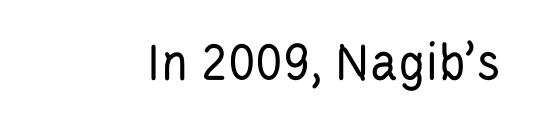
Each letter keeps its own natural width here, so spacing adapts to shape. The typography opts for an upright posture over an oblique one. Glance below the letters and you will spot only blank space. Heaviness? Minimal to ordinary, like unemphasized prose. No extra tracking has been applied to these lines.
